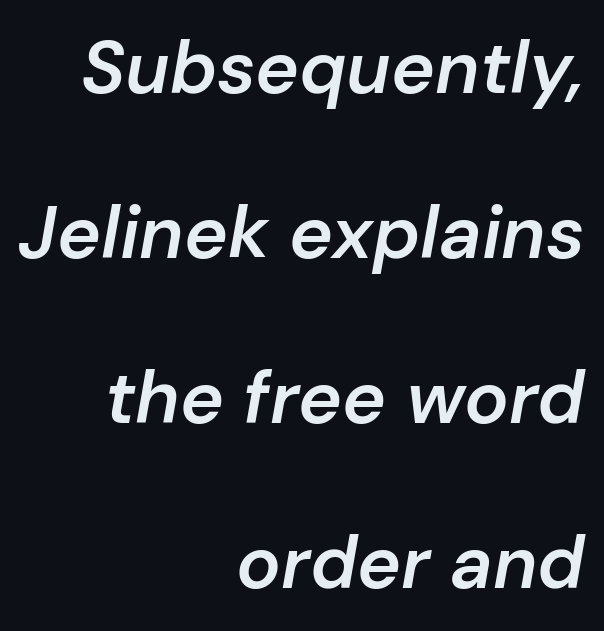
{"italic": "yes", "lean": "right", "slant_degrees": 10, "bold": "semi", "weight": "semibold", "width": "normal", "stroke_contrast": "low", "x_height": "medium", "monospaced": "no", "underline": "no", "align": "right", "line_spacing": "loose", "line_spacing_ratio": 2.23, "letter_spacing": "normal", "letter_spacing_em": 0.0, "glyph_px": 74}
